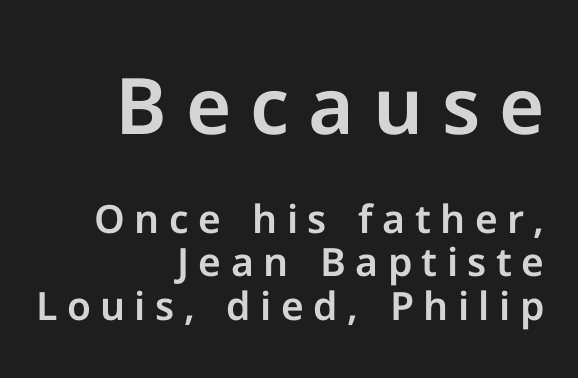
Reading down the block, your eye finds every line finishing at a fixed right position. The space beneath each line is pristine and unruled. Honestly, the letter spacing is so wide it's the main thing you notice. Is there much room between lines? No — they nearly touch.
